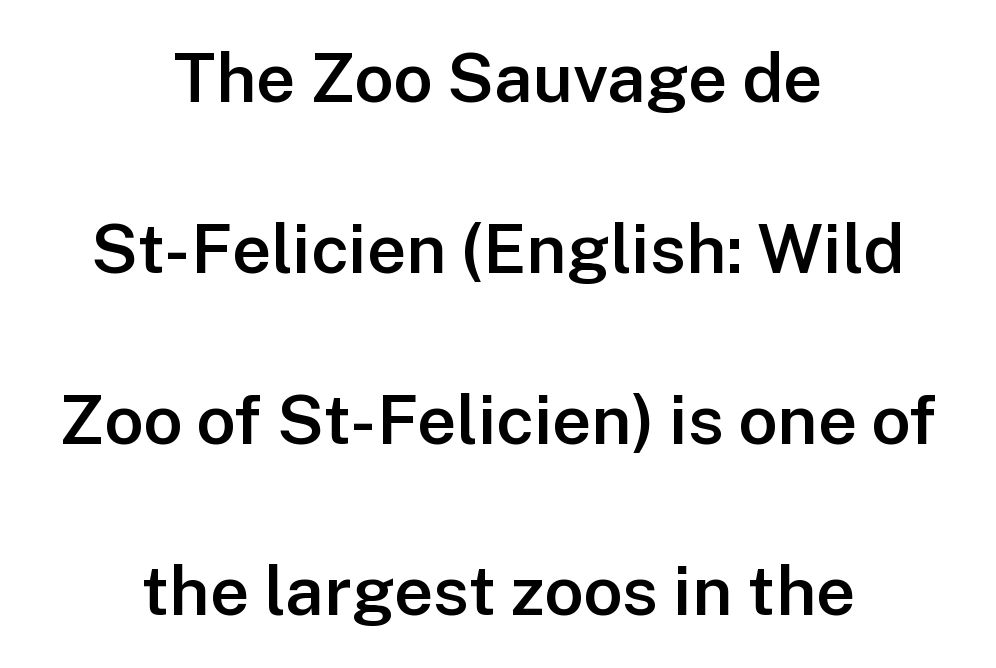
Q: Is the text bold? A: Semi-bold.
Q: Is the text italic (slanted)? A: No, it is upright.
Q: Is the typeface a serif or a sans-serif typeface? A: Sans-serif.
Q: Is the text underlined? A: No.
Q: How is the paragraph aligned? A: Centered.
Q: Is the spacing between letters normal or unusually wide? A: Normal.
Q: Is the spacing between lines tight, normal or loose? A: Loose.
Q: Width (condensed, normal, or wide)? A: Normal.
Q: Stroke contrast? A: Low.
Q: x-height? A: Medium.
Q: Monospaced? A: No.
